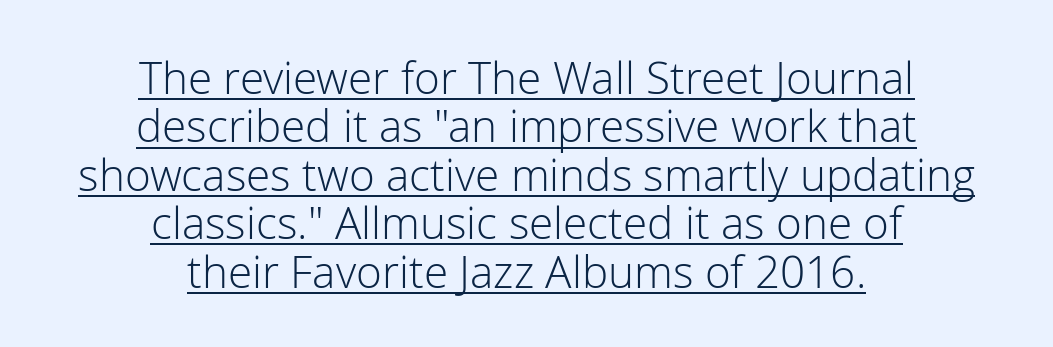
You can tell it's not italic because the verticals are truly vertical. This is sans-serif lettering, the kind often seen on screens and signage. The passage shown is typed in a proportional face where columns would drift. A centered setting, common on invitations and titles, is used for this passage.
